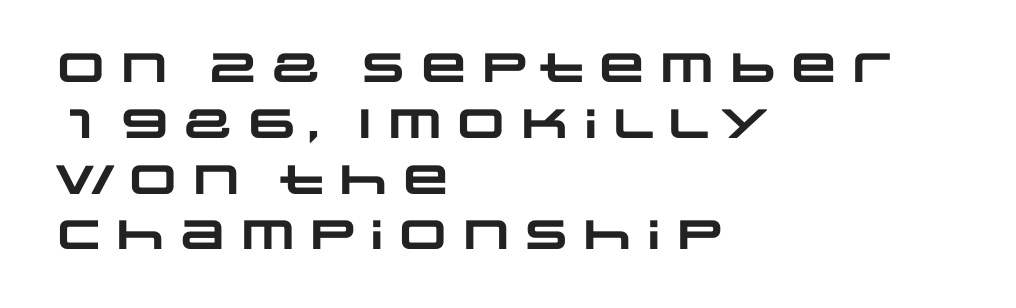
{"serif": "no", "bold": "yes", "weight": "heavy", "width": "wide", "stroke_contrast": "low", "x_height": "large", "monospaced": "no", "underline": "no", "align": "left", "line_spacing": "normal", "line_spacing_ratio": 1.36, "letter_spacing": "normal", "letter_spacing_em": 0.0, "glyph_px": 41}
